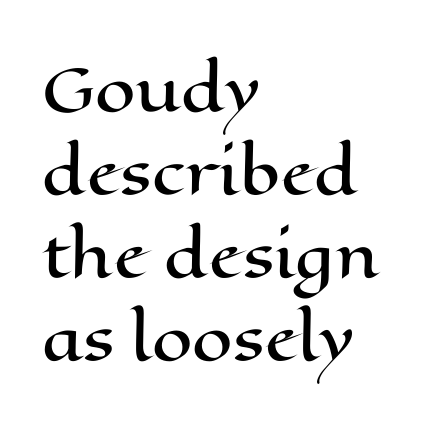
{"italic": "no", "width": "wide", "stroke_contrast": "high", "x_height": "medium", "monospaced": "no", "underline": "no", "align": "left", "line_spacing": "normal", "line_spacing_ratio": 1.43, "letter_spacing": "normal", "letter_spacing_em": 0.0, "glyph_px": 58}
